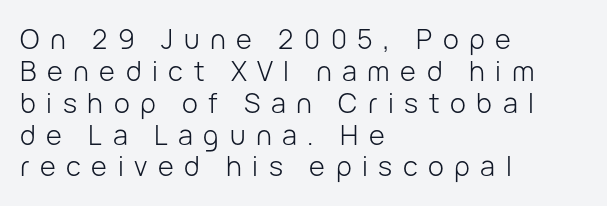
{"italic": "no", "bold": "no", "underline": "no", "align": "left", "line_spacing_ratio": 1.18, "letter_spacing": "wide", "letter_spacing_em": 0.39, "glyph_px": 27}
